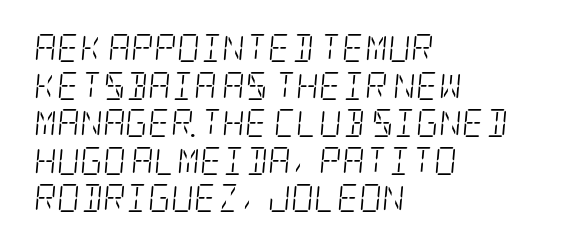
Leading matches the norm, producing a regular column. Check the space under the baseline: it is left empty. Old-style or modern, the face here clearly has serifs. This is oblique type, the kind used for emphasis or titles.
